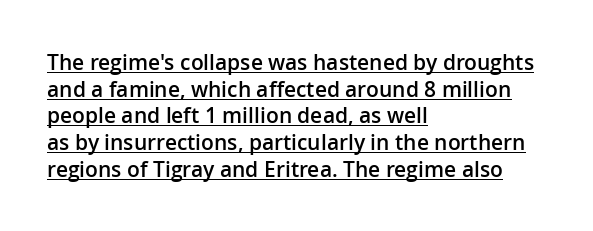
The image shows 21 px text type, upright; set left-aligned, normal line spacing (1.27x), normal letter spacing, underlined.
